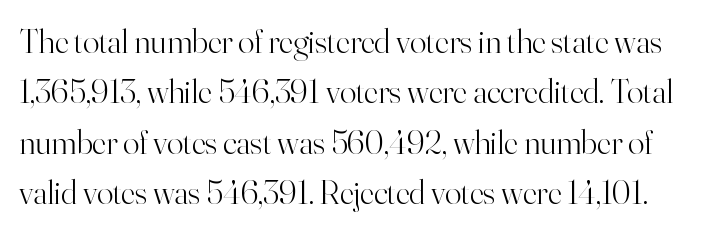
Q: Is the text bold? A: No.
Q: Is the text italic (slanted)? A: No, it is upright.
Q: Is the typeface a serif or a sans-serif typeface? A: Serif.
Q: Is the text underlined? A: No.
Q: Is the spacing between letters normal or unusually wide? A: Normal.
Q: Is the spacing between lines tight, normal or loose? A: Normal.
Q: Width (condensed, normal, or wide)? A: Normal.
Q: Stroke contrast? A: High.
Q: x-height? A: Small.
Q: Monospaced? A: No.
